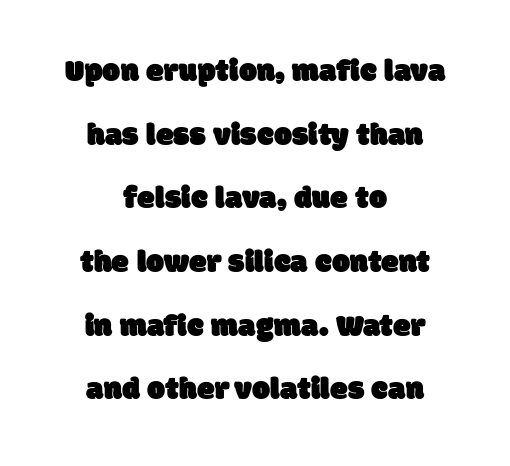
Q: Is the typeface a serif or a sans-serif typeface? A: Sans-serif.
Q: Is the text underlined? A: No.
Q: How is the paragraph aligned? A: Centered.
Q: Is the spacing between letters normal or unusually wide? A: Normal.
Q: Is the spacing between lines tight, normal or loose? A: Loose.
Q: Width (condensed, normal, or wide)? A: Normal.
Q: Stroke contrast? A: Low.
Q: x-height? A: Large.
Q: Monospaced? A: No.
